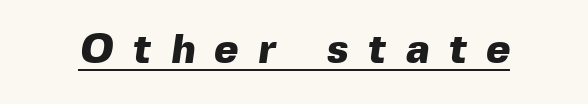
{"serif": "no", "bold": "yes", "weight": "heavy", "width": "normal", "x_height": "medium", "monospaced": "no", "underline": "yes", "letter_spacing": "wide", "letter_spacing_em": 0.48, "glyph_px": 41}
